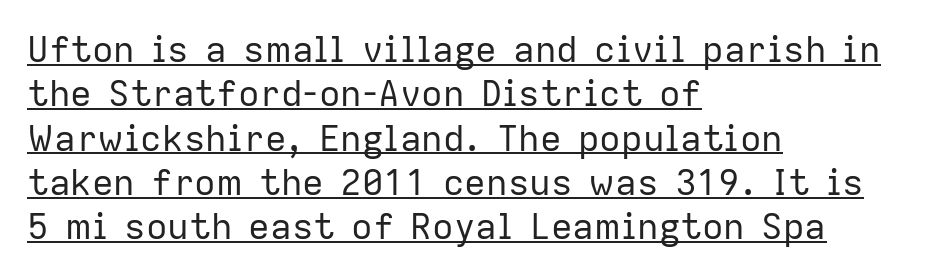
The image shows 36 px regular-weight sans-serif type, upright; set left-aligned, line spacing 1.23x, normal letter spacing, underlined; low stroke contrast and a medium x-height.
